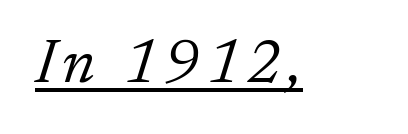
Proportional: the letters do not fall into vertical columns. Compared with ordinary roman type, these characters are visibly tilted. Examine the stroke ends and you'll spot serifs. Each line of the rendering has a horizontal stroke beneath the glyphs. Stems and bowls with no extra thickness — not bold.
